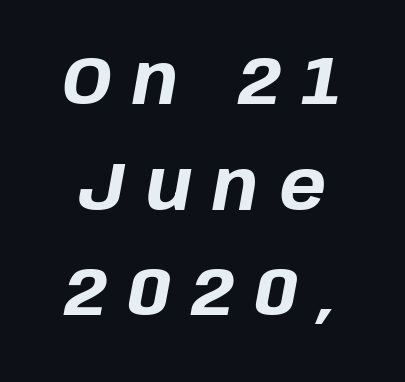
The image shows 69 px bold type, italic (leaning right); set normal line spacing (1.53x), unusually wide letter spacing (+0.31 em), not underlined; low stroke contrast and a large x-height.
